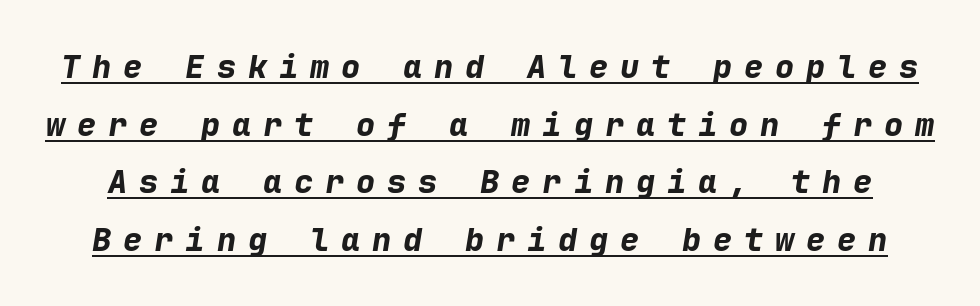
The image shows 32 px bold type, italic (leaning right), monospaced; set line spacing 1.8x, unusually wide letter spacing (+0.37 em), underlined; low stroke contrast and a medium x-height.
